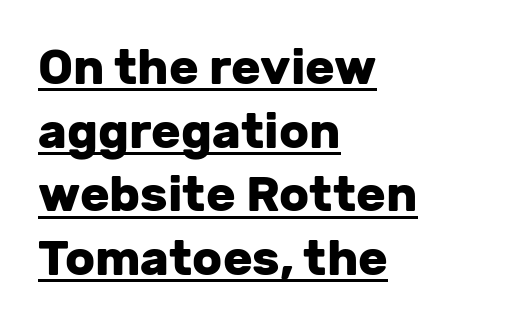
The image shows 49 px heavy sans-serif type, upright; set left-aligned, normal line spacing (1.3x), normal letter spacing, underlined; low stroke contrast and a medium x-height.
